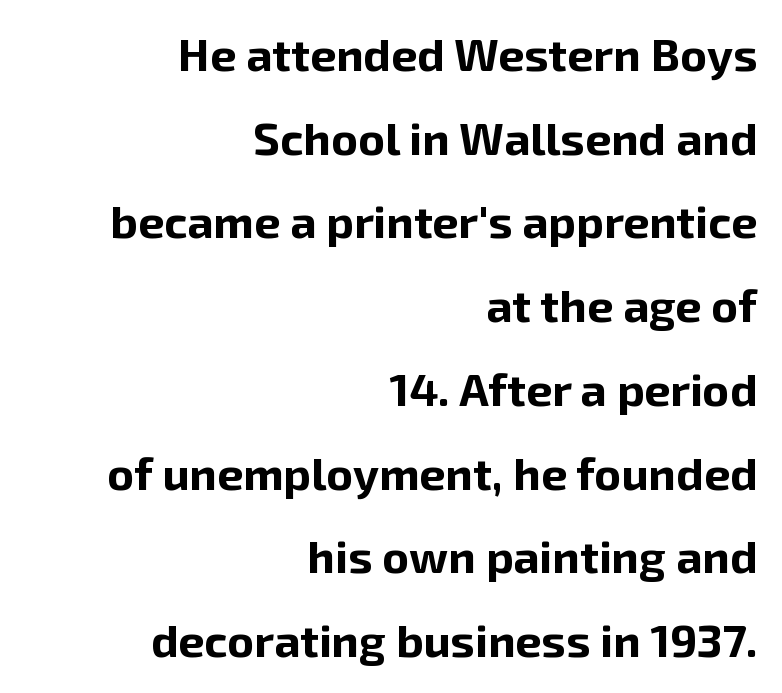
The paragraph has a hard right edge and a soft left edge. Designer's note — italics off, roman on. Spacing verdict: proportional, widths tailored to each character. This rendering employs a face without finishing strokes, i.e., a sans-serif. These words are printed bold, with thick strokes throughout. Here the glyphs are tracked normally, forming tight word shapes.
